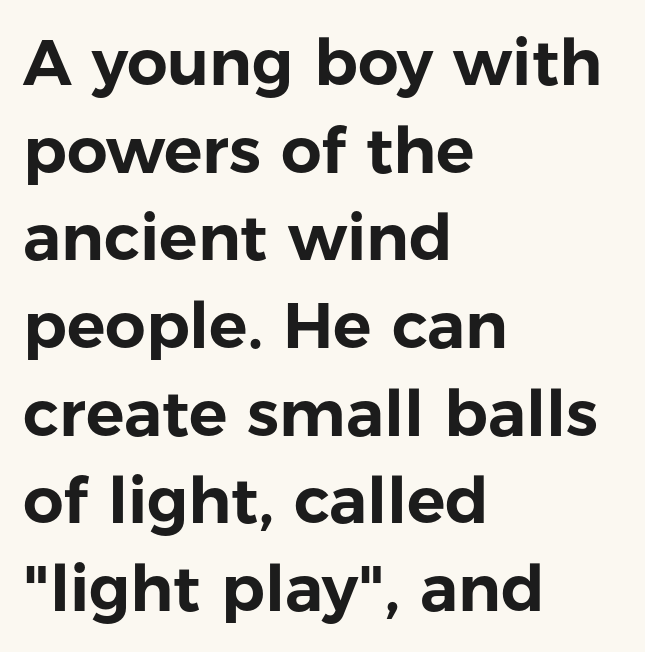
Q: Is the text italic (slanted)? A: No, it is upright.
Q: Is the typeface a serif or a sans-serif typeface? A: Sans-serif.
Q: Is the text underlined? A: No.
Q: How is the paragraph aligned? A: Left-aligned.
Q: Is the spacing between letters normal or unusually wide? A: Normal.
Q: Is the spacing between lines tight, normal or loose? A: Normal.
Q: Width (condensed, normal, or wide)? A: Normal.
Q: Stroke contrast? A: Low.
Q: x-height? A: Medium.
Q: Monospaced? A: No.
